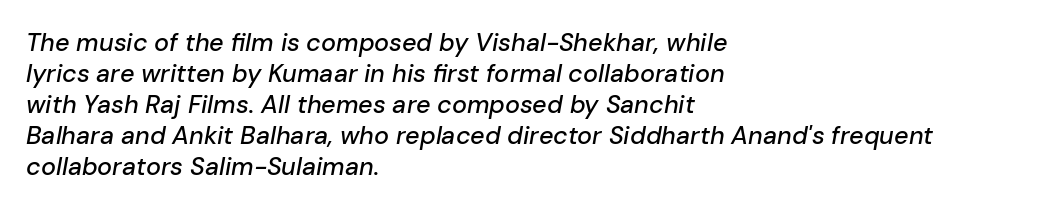
{"italic": "yes", "lean": "right", "slant_degrees": 10, "underline": "no", "align": "left", "line_spacing_ratio": 1.24, "letter_spacing": "normal", "letter_spacing_em": 0.0, "glyph_px": 25}
